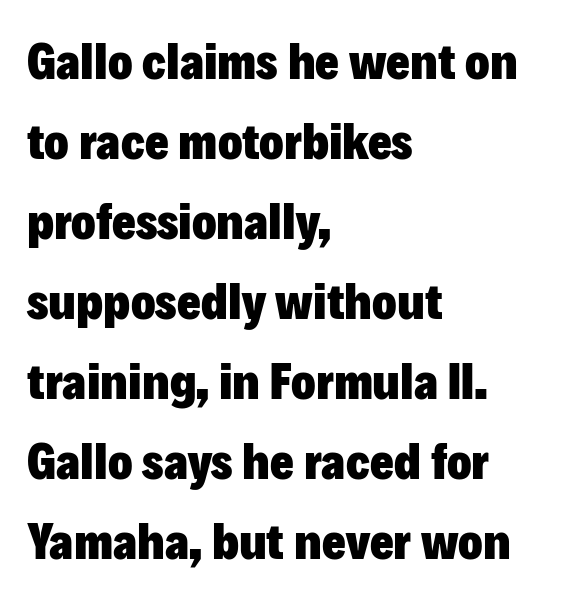
The image shows 51 px heavy sans-serif type, upright; set left-aligned, normal line spacing (1.57x), normal letter spacing, not underlined; low stroke contrast and a medium x-height.
